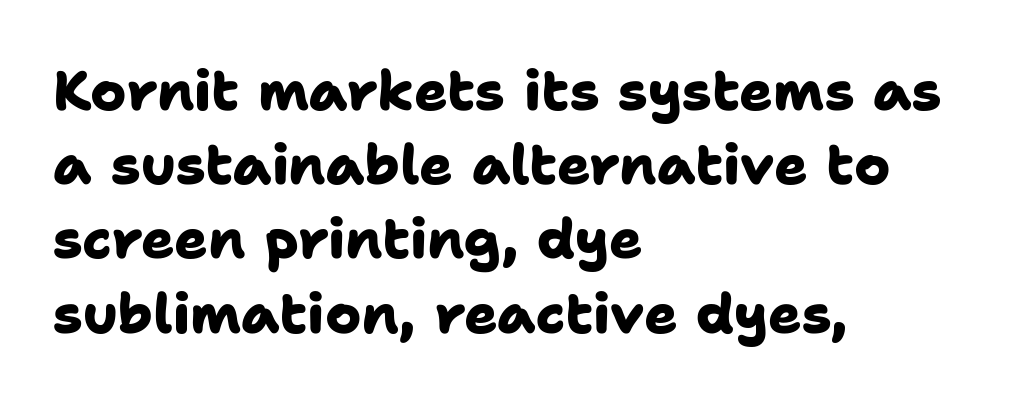
The image shows 55 px heavy sans-serif type; set left-aligned, normal line spacing (1.35x), normal letter spacing, not underlined; low stroke contrast and a medium x-height.
